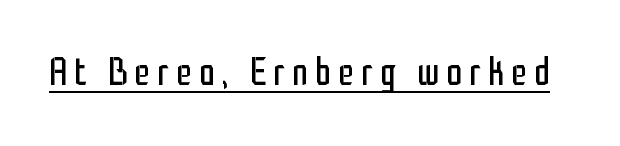
{"serif": "no", "italic": "no", "bold": "no", "weight": "regular", "width": "condensed", "stroke_contrast": "low", "x_height": "medium", "monospaced": "no", "underline": "yes", "glyph_px": 40}
